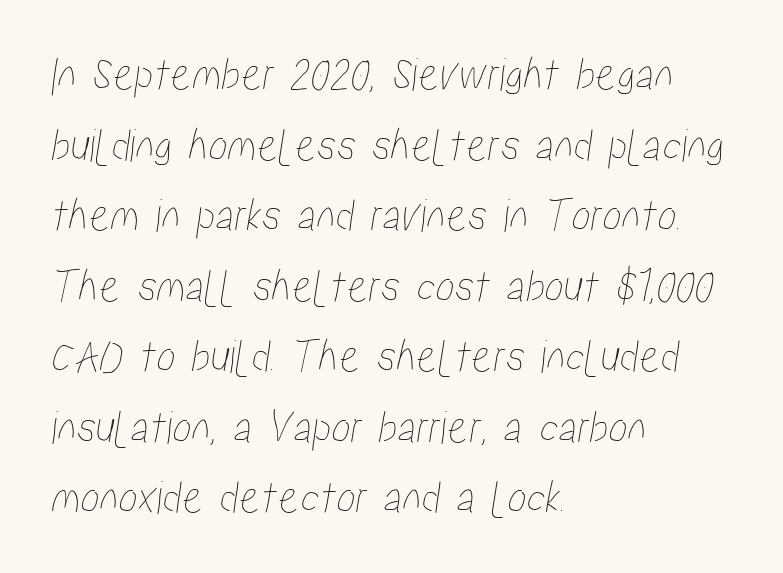
Q: Is the text underlined? A: No.
Q: How is the paragraph aligned? A: Left-aligned.
Q: Is the spacing between letters normal or unusually wide? A: Normal.
Q: Is the spacing between lines tight, normal or loose? A: Normal.
Q: Width (condensed, normal, or wide)? A: Condensed.
Q: Stroke contrast? A: Low.
Q: x-height? A: Medium.
Q: Monospaced? A: No.
